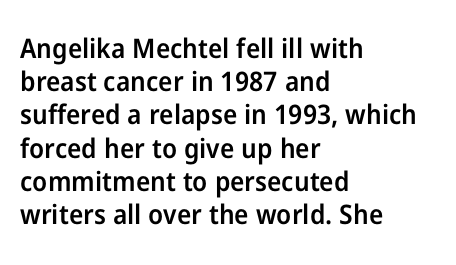
Q: Is the text bold? A: Semi-bold.
Q: Is the text italic (slanted)? A: No, it is upright.
Q: Is the text underlined? A: No.
Q: How is the paragraph aligned? A: Left-aligned.
Q: Is the spacing between letters normal or unusually wide? A: Normal.
